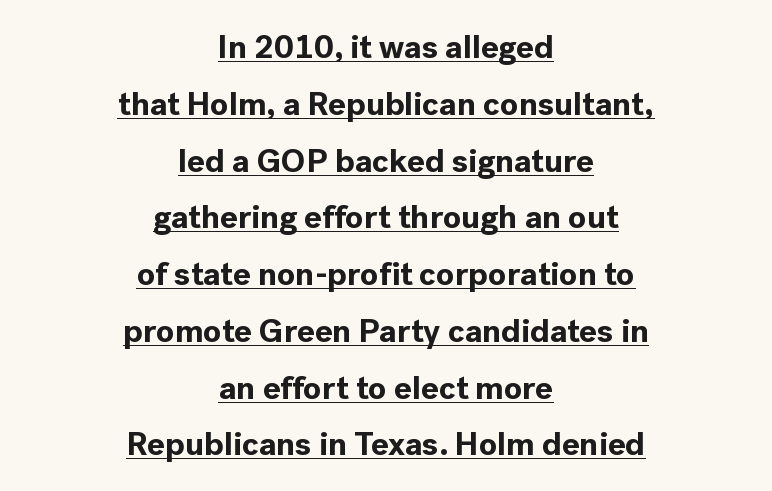
{"serif": "no", "italic": "no", "bold": "yes", "weight": "bold", "width": "normal", "x_height": "medium", "monospaced": "no", "underline": "yes", "align": "center", "line_spacing_ratio": 1.72, "letter_spacing": "normal", "letter_spacing_em": 0.0, "glyph_px": 33}
